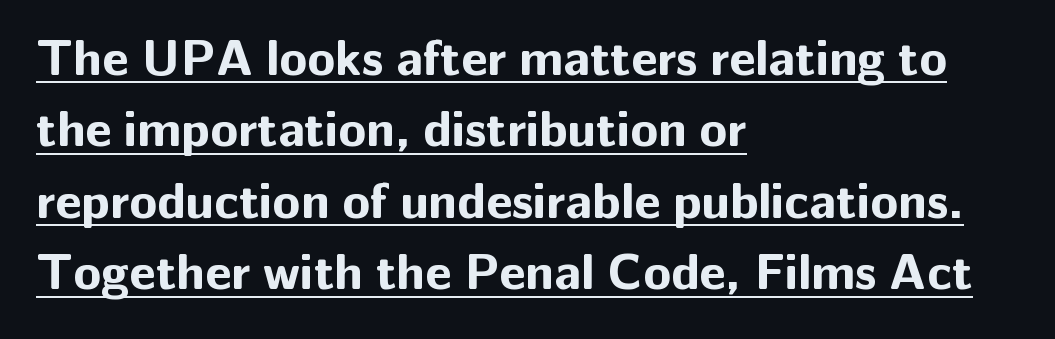
{"serif": "no", "italic": "no", "bold": "yes", "weight": "bold", "width": "normal", "stroke_contrast": "low", "x_height": "medium", "monospaced": "no", "underline": "yes", "align": "left", "line_spacing": "normal", "line_spacing_ratio": 1.4, "letter_spacing": "normal", "letter_spacing_em": 0.0, "glyph_px": 51}
